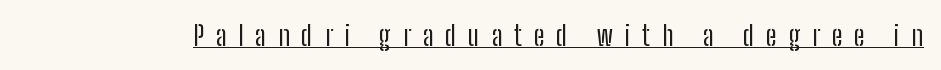
{"serif": "no", "italic": "no", "bold": "no", "weight": "regular", "width": "condensed", "stroke_contrast": "low", "x_height": "medium", "monospaced": "no", "underline": "yes", "letter_spacing": "wide", "letter_spacing_em": 0.42, "glyph_px": 28}
